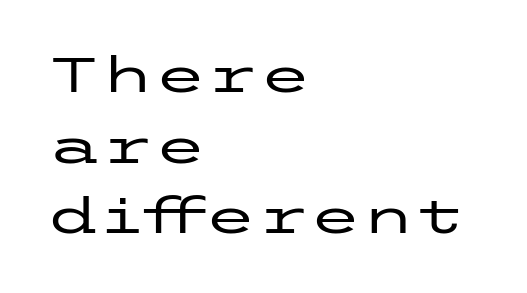
Regarding leading, the lines here are spaced in the standard way. These lines were composed using upright roman letters. Is the letter spacing exaggerated? No — it looks like the ordinary default. Clear beneath every line of the passage.
